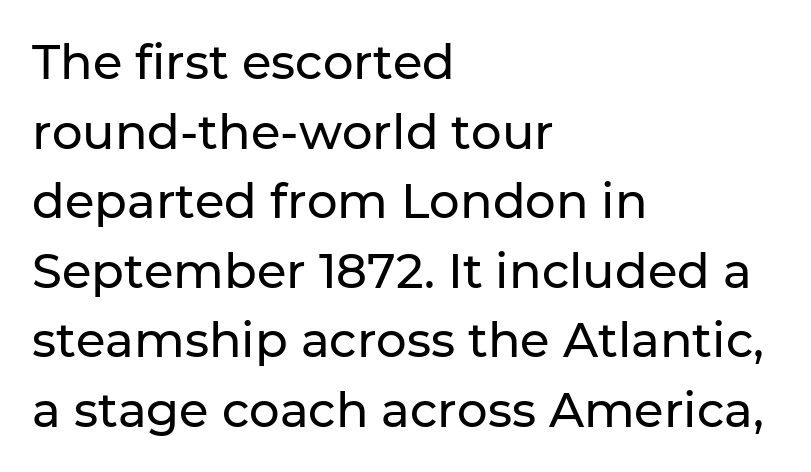
The image shows 48 px sans-serif type, upright; set left-aligned, normal line spacing (1.45x), normal letter spacing, not underlined; low stroke contrast and a medium x-height.
